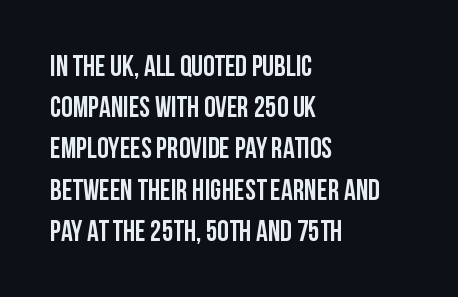
A bare baseline throughout the passage. Rendered with straight, roman letterforms. Glyph-to-glyph distance matches everyday printed text. Which margin do the lines hug? The left one — the right edge is uneven. Each new line begins a customary step beneath the previous one.
